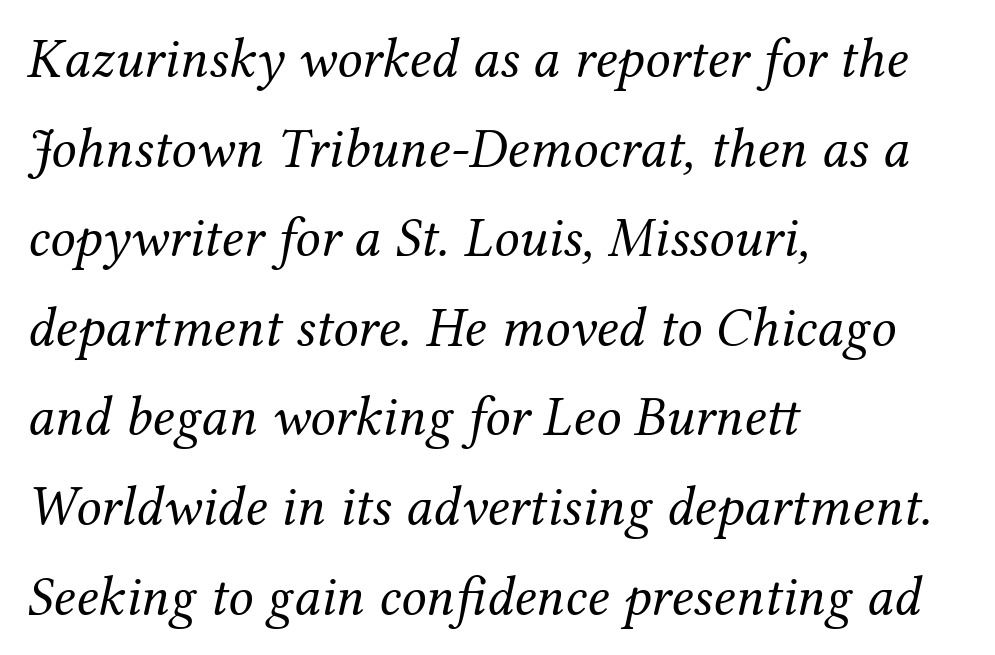
{"serif": "yes", "italic": "yes", "lean": "right", "slant_degrees": 12, "bold": "no", "weight": "regular", "width": "normal", "stroke_contrast": "medium", "x_height": "medium", "monospaced": "no", "underline": "no", "align": "left", "line_spacing": "normal", "line_spacing_ratio": 1.6, "letter_spacing": "normal", "letter_spacing_em": 0.0, "glyph_px": 56}
